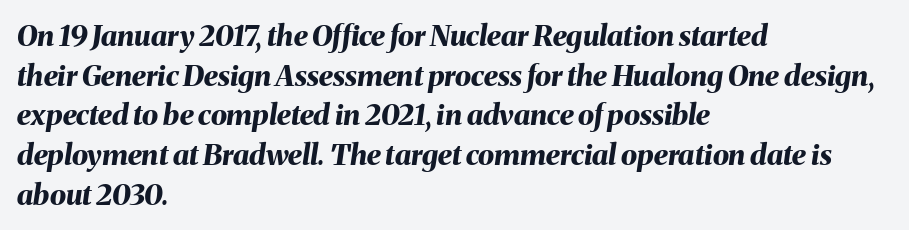
The image shows 29 px bold type, italic (leaning right); set left-aligned, normal line spacing (1.37x), normal letter spacing, not underlined; medium stroke contrast and a medium x-height.
